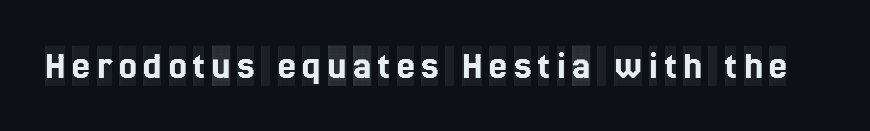
{"serif": "yes", "italic": "no", "width": "condensed", "x_height": "large", "monospaced": "no", "underline": "no", "glyph_px": 40}
